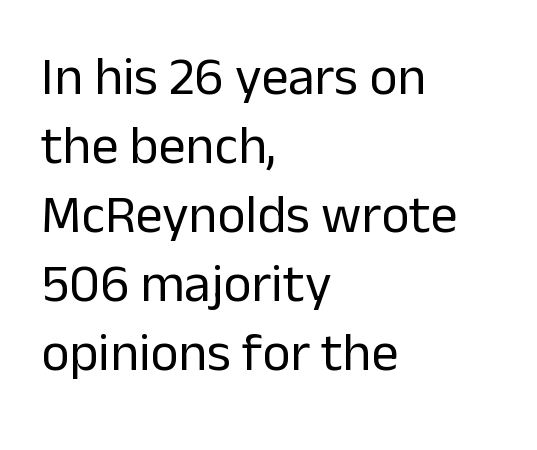
The image shows 54 px regular-weight sans-serif type, upright; set left-aligned, normal line spacing (1.28x), normal letter spacing, not underlined; low stroke contrast and a medium x-height.
